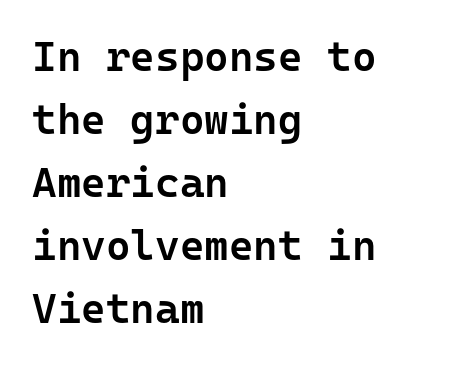
{"serif": "no", "italic": "no", "bold": "semi", "weight": "semibold", "width": "normal", "stroke_contrast": "low", "x_height": "medium", "monospaced": "yes", "underline": "no", "align": "left", "line_spacing": "normal", "line_spacing_ratio": 1.5, "letter_spacing": "normal", "letter_spacing_em": 0.0, "glyph_px": 42}
